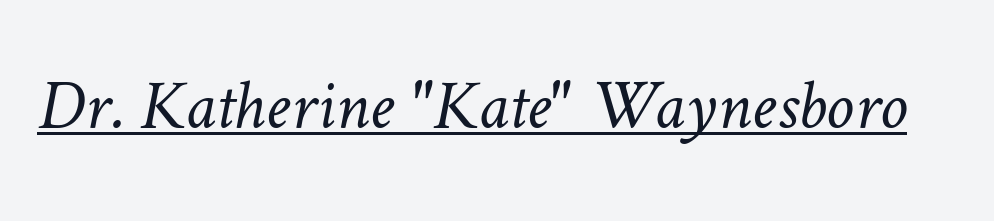
{"bold": "no", "weight": "light", "width": "normal", "stroke_contrast": "low", "x_height": "medium", "monospaced": "no", "underline": "yes", "letter_spacing": "normal", "letter_spacing_em": 0.0, "glyph_px": 71}
